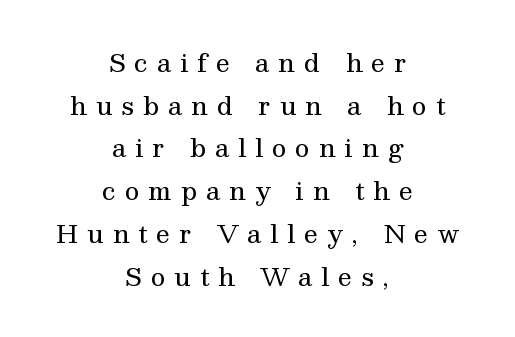
The image shows 25 px text type, upright; set centered, line spacing 1.71x, unusually wide letter spacing (+0.35 em), not underlined.
